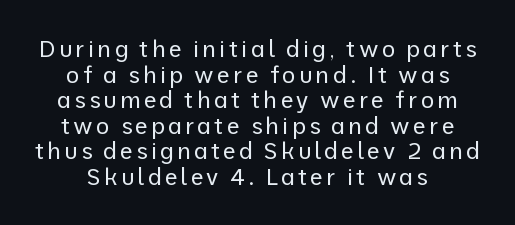
Q: Is the text bold? A: No.
Q: Is the text italic (slanted)? A: No, it is upright.
Q: Is the text underlined? A: No.
Q: Is the spacing between lines tight, normal or loose? A: Tight.
